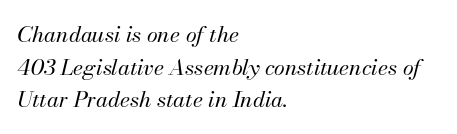
{"italic": "yes", "lean": "right", "slant_degrees": 13, "bold": "no", "underline": "no", "align": "left", "line_spacing": "normal", "line_spacing_ratio": 1.48, "letter_spacing": "normal", "letter_spacing_em": 0.0, "glyph_px": 22}
